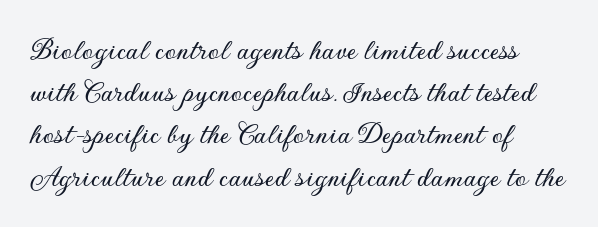
The image shows 32 px sans-serif type; set left-aligned, normal line spacing (1.32x), normal letter spacing, not underlined; low stroke contrast and a small x-height.
